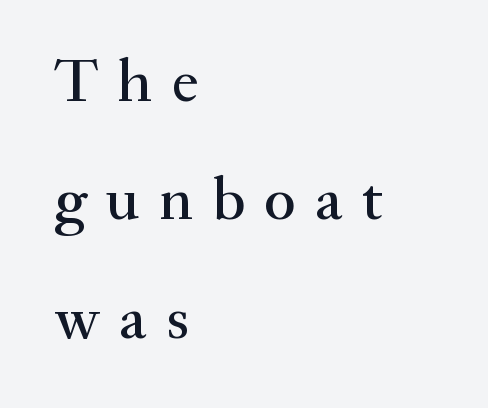
Q: Is the text italic (slanted)? A: No, it is upright.
Q: Is the typeface a serif or a sans-serif typeface? A: Serif.
Q: Is the text underlined? A: No.
Q: How is the paragraph aligned? A: Left-aligned.
Q: Is the spacing between letters normal or unusually wide? A: Unusually wide.
Q: Is the spacing between lines tight, normal or loose? A: Loose.
Q: Width (condensed, normal, or wide)? A: Normal.
Q: Stroke contrast? A: Medium.
Q: x-height? A: Small.
Q: Monospaced? A: No.
